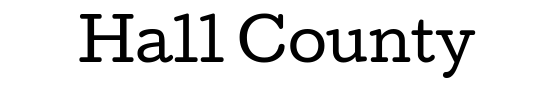
Ink coverage per letter is moderate at most. Observe the ordinary spacing: letters are neighbours, not strangers. A typesetter would mark this as roman, not italic. Words float on clear page, feet unadorned.
